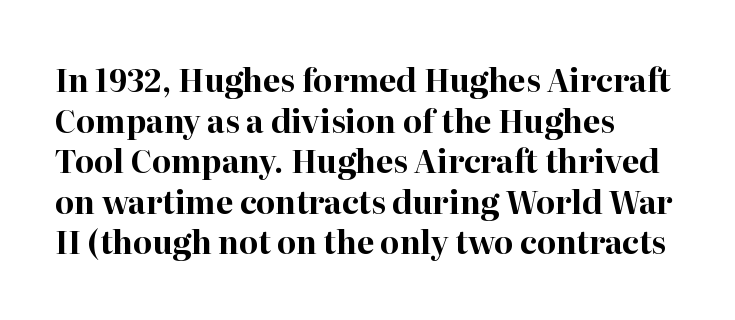
These lines are rendered in a variable-pitch font. Underline: absent. The face used here is seriffed, in the tradition of book romans. A roman cut, with each character standing at attention. Horizontal bands of white between lines are of average thickness. A typesetter would call this zero additional tracking.
